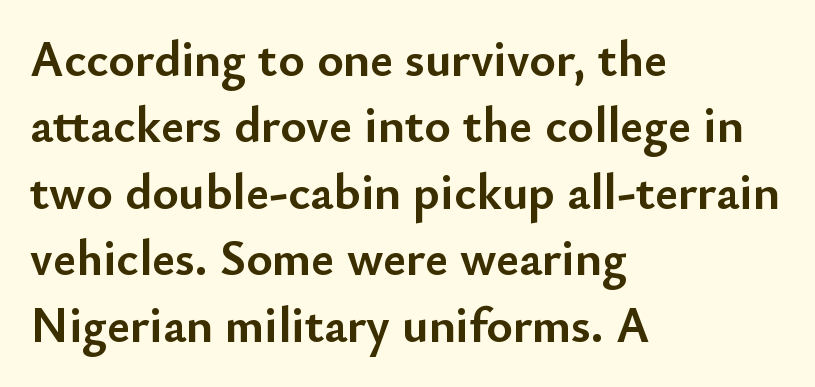
Q: Is the text bold? A: Yes.
Q: Is the text italic (slanted)? A: No, it is upright.
Q: Is the typeface a serif or a sans-serif typeface? A: Sans-serif.
Q: Is the text underlined? A: No.
Q: How is the paragraph aligned? A: Left-aligned.
Q: Is the spacing between letters normal or unusually wide? A: Normal.
Q: Is the spacing between lines tight, normal or loose? A: Normal.
Q: Width (condensed, normal, or wide)? A: Normal.
Q: Stroke contrast? A: Low.
Q: x-height? A: Small.
Q: Monospaced? A: No.
